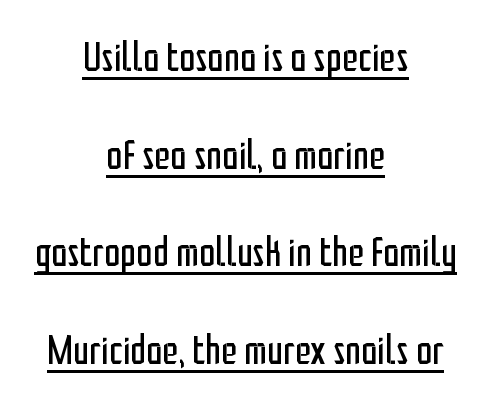
{"serif": "no", "italic": "no", "bold": "no", "weight": "regular", "width": "condensed", "stroke_contrast": "low", "x_height": "medium", "monospaced": "no", "underline": "yes", "align": "center", "line_spacing": "loose", "line_spacing_ratio": 2.38, "letter_spacing": "normal", "letter_spacing_em": 0.0, "glyph_px": 41}
